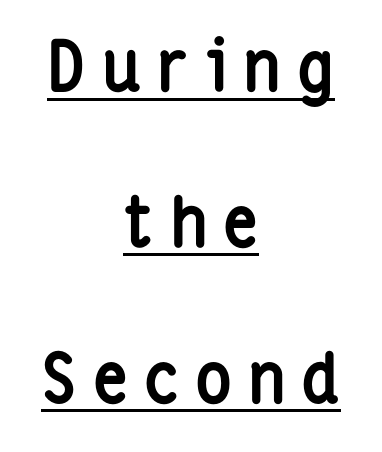
What's the leading like? Stretched, with rows far apart. A student would call this center alignment; a typographer would say set centered. The face used here has the dense, thick strokes of a bold. The letters stand upright; this is a roman face. The rendering inserts visible extra space after every character.
